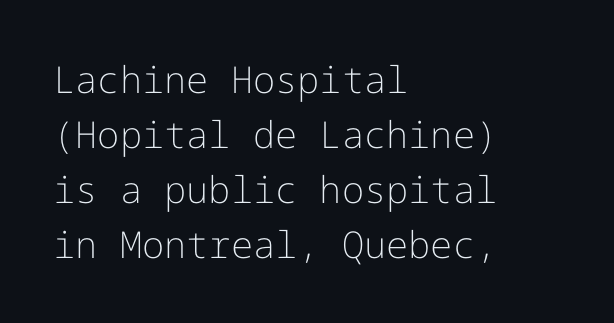
Reading down the block, your eye returns to a fixed left position each line. Words float on clear page, feet unadorned. Every character sits straight up, as roman type does. Look at the bottom of the vertical strokes: they stop flat, with no serifs. The face used here is rendered with its standard letterfit. Is the stroke heavy? The answer is a plain regular-or-lighter.
